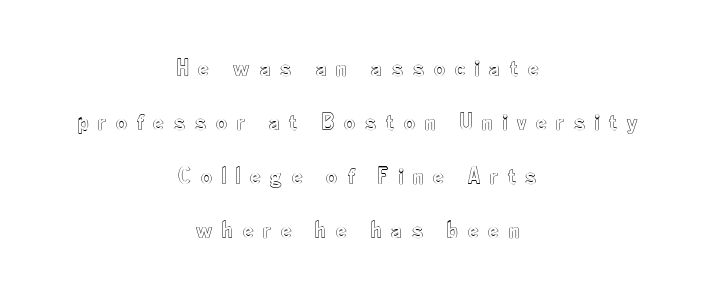
Q: Is the text italic (slanted)? A: No, it is upright.
Q: Is the text underlined? A: No.
Q: How is the paragraph aligned? A: Centered.
Q: Is the spacing between letters normal or unusually wide? A: Unusually wide.
Q: Is the spacing between lines tight, normal or loose? A: Loose.
